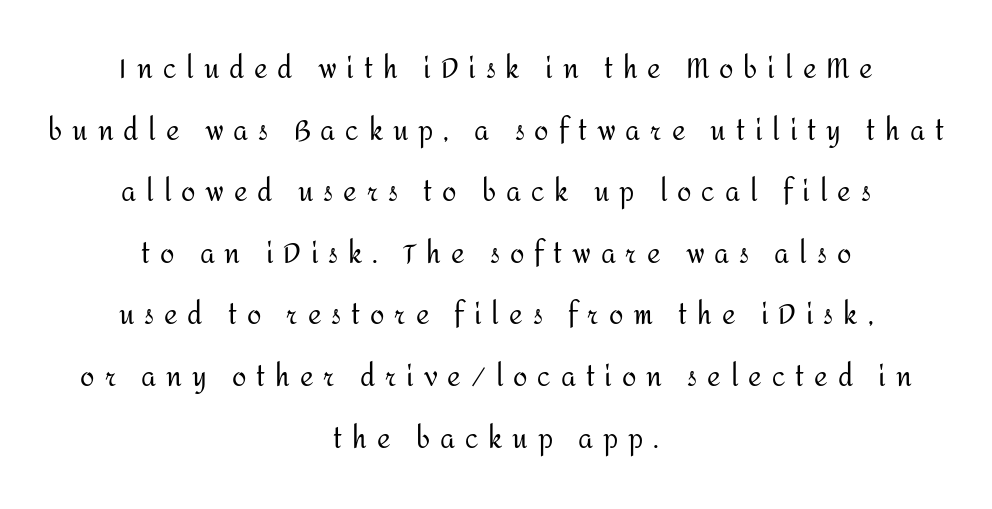
{"italic": "no", "bold": "no", "underline": "no", "align": "center", "line_spacing": "loose", "line_spacing_ratio": 2.37, "letter_spacing": "wide", "letter_spacing_em": 0.38, "glyph_px": 26}
